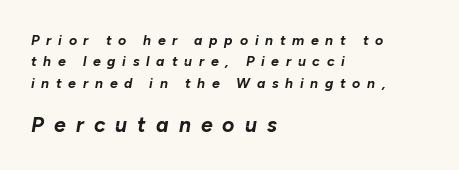
The image shows 21 px bold type, italic (leaning right); set left-aligned, normal line spacing (1.53x), unusually wide letter spacing (+0.48 em), not underlined; the second (bottom) block is 1.5x larger.
